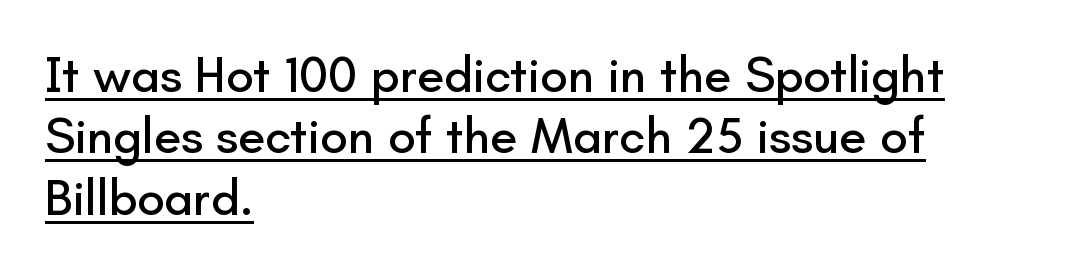
{"serif": "no", "italic": "no", "width": "normal", "stroke_contrast": "low", "x_height": "small", "monospaced": "no", "underline": "yes", "align": "left", "line_spacing_ratio": 1.23, "letter_spacing": "normal", "letter_spacing_em": 0.0, "glyph_px": 50}
